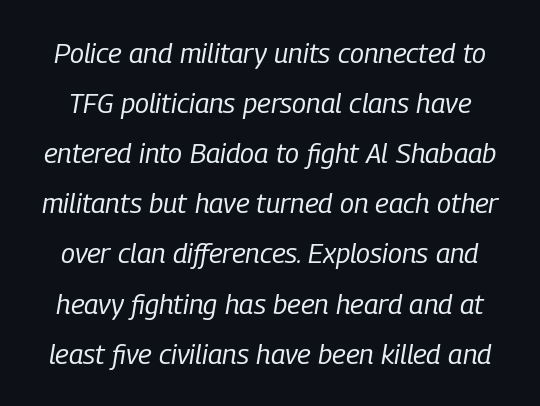
The image shows 28 px regular-weight, condensed type, italic (leaning right); set line spacing 1.79x, normal letter spacing, not underlined; low stroke contrast and a medium x-height.
